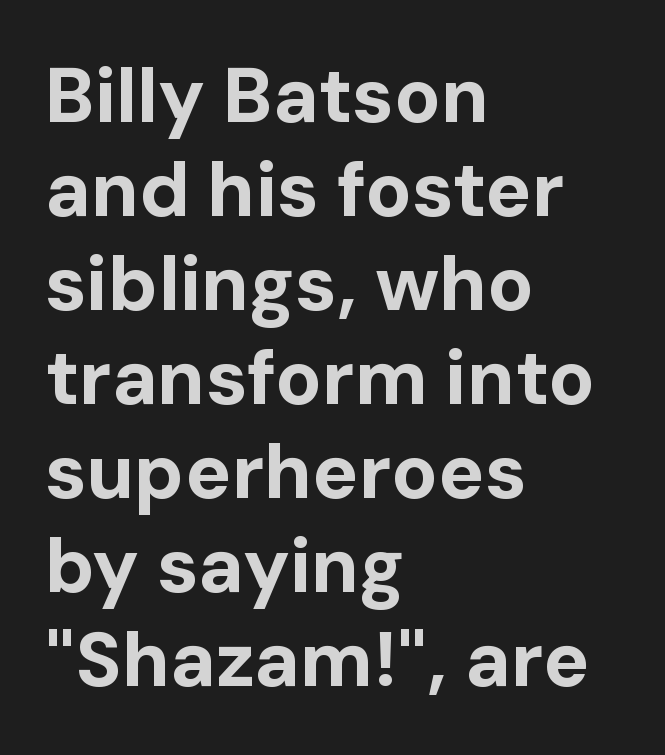
Q: Is the text bold? A: Yes.
Q: Is the text italic (slanted)? A: No, it is upright.
Q: Is the typeface a serif or a sans-serif typeface? A: Sans-serif.
Q: Is the text underlined? A: No.
Q: How is the paragraph aligned? A: Left-aligned.
Q: Is the spacing between letters normal or unusually wide? A: Normal.
Q: Width (condensed, normal, or wide)? A: Normal.
Q: Stroke contrast? A: Low.
Q: x-height? A: Medium.
Q: Monospaced? A: No.
